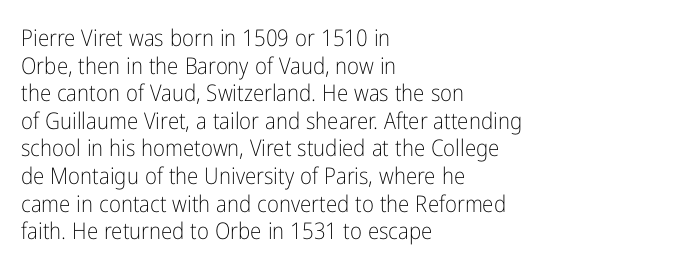
Unlike italic type, these characters show no tilt at all. The string is rendered with underlining switched off. The lines are quadded left. Tracking here is standard; glyphs follow each other at the usual distance. The letters look calm and open, with moderate or lighter stems.
